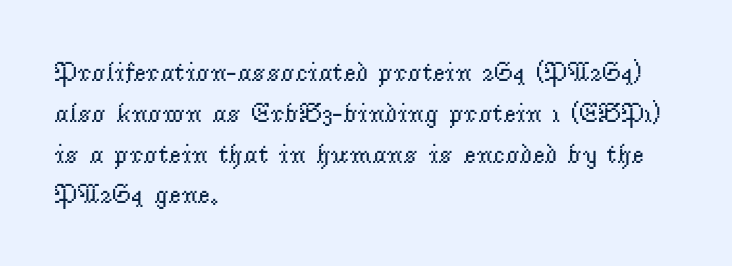
The image shows 27 px text type, upright; set left-aligned, normal line spacing (1.51x), normal letter spacing, not underlined.
